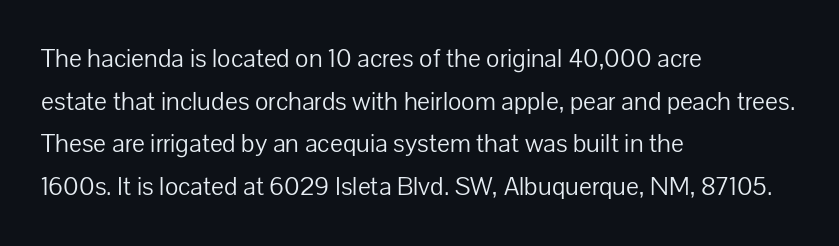
Q: Is the text bold? A: No.
Q: Is the text italic (slanted)? A: No, it is upright.
Q: Is the text underlined? A: No.
Q: How is the paragraph aligned? A: Left-aligned.
Q: Is the spacing between letters normal or unusually wide? A: Normal.
Q: Is the spacing between lines tight, normal or loose? A: Normal.
